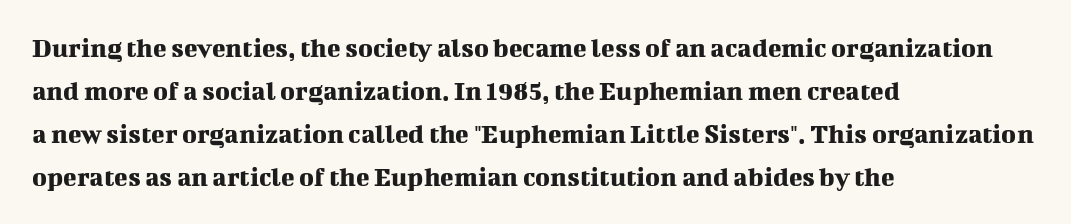
{"serif": "yes", "italic": "no", "width": "normal", "stroke_contrast": "medium", "x_height": "medium", "monospaced": "no", "underline": "no", "align": "left", "line_spacing": "normal", "line_spacing_ratio": 1.53, "letter_spacing": "normal", "letter_spacing_em": 0.0, "glyph_px": 28}
